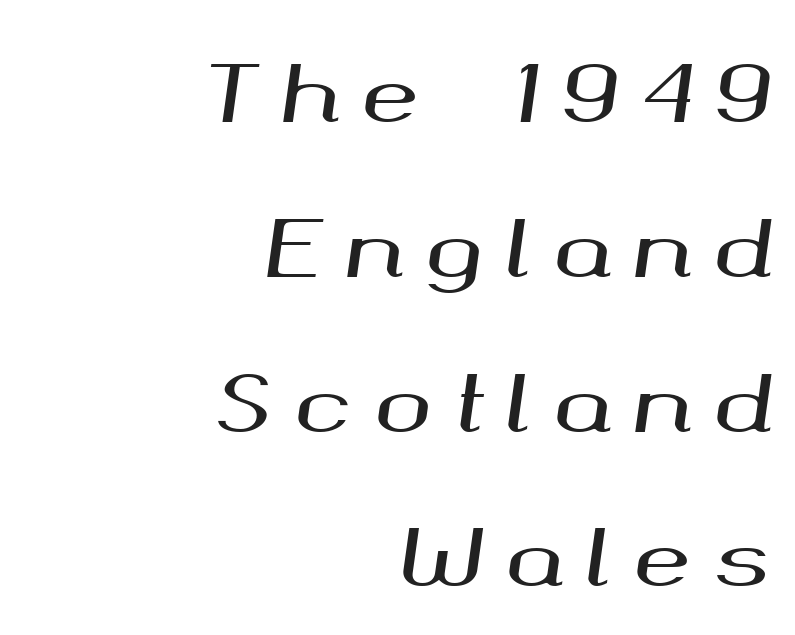
The image shows 77 px wide type, italic (leaning right); set right-aligned, loose line spacing (2.01x), unusually wide letter spacing (+0.29 em), not underlined; medium stroke contrast and a medium x-height.
